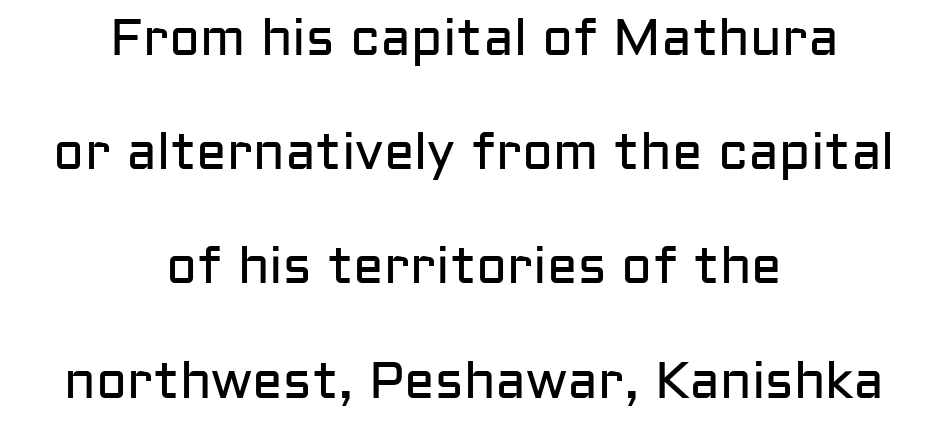
{"serif": "no", "italic": "no", "bold": "no", "weight": "regular", "width": "normal", "stroke_contrast": "low", "x_height": "medium", "monospaced": "no", "underline": "no", "align": "center", "line_spacing": "loose", "line_spacing_ratio": 2.24, "letter_spacing": "normal", "letter_spacing_em": 0.0, "glyph_px": 51}
